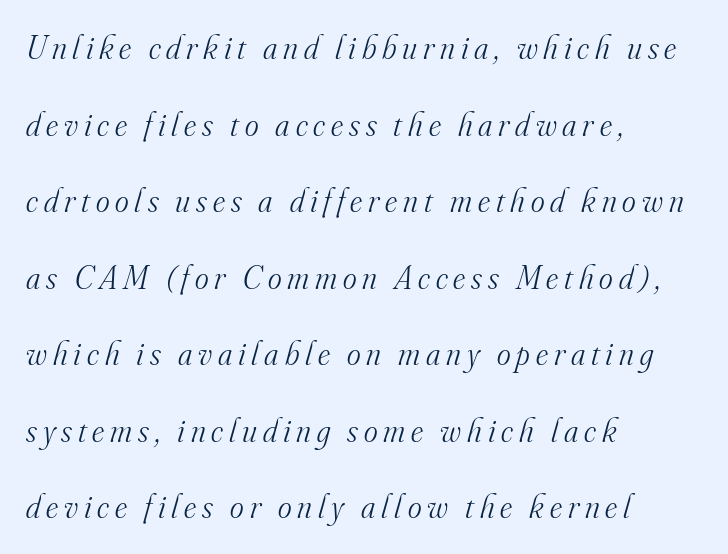
This is not heavy type; no bold has been used. In terms of leading, this rendering errs on the spacious side. Would a proofreader flag this as italicized? Yes. Is this a sans? No — the strokes have serifs.
